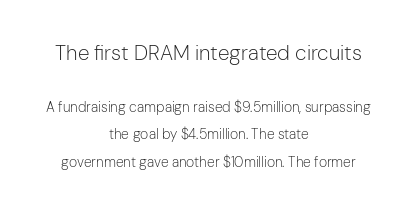
{"italic": "no", "bold": "no", "underline": "no", "align": "center", "line_spacing": "loose", "line_spacing_ratio": 1.99, "letter_spacing": "normal", "letter_spacing_em": 0.0, "larger_block": "first", "size_ratio": 1.5, "glyph_px": 21}
